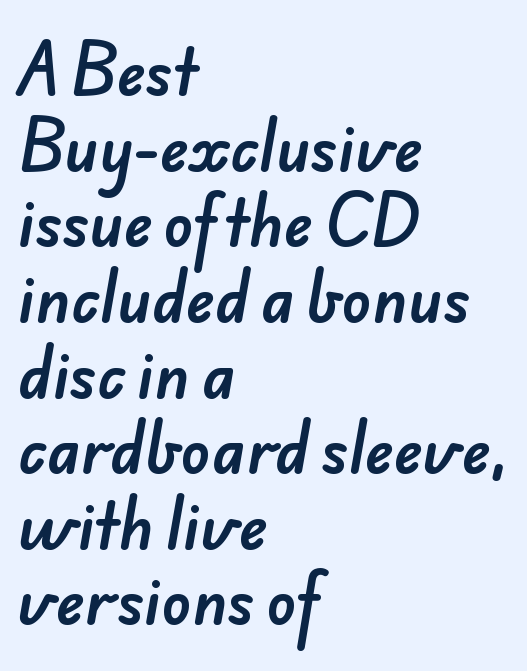
Line starts are locked; line ends wander. Note: no serifs on the glyphs. The rendering uses natural spacing where letterforms have individual widths. Spacing between characters is what you'd get straight out of the box. This rendering features lettering with no underline.
